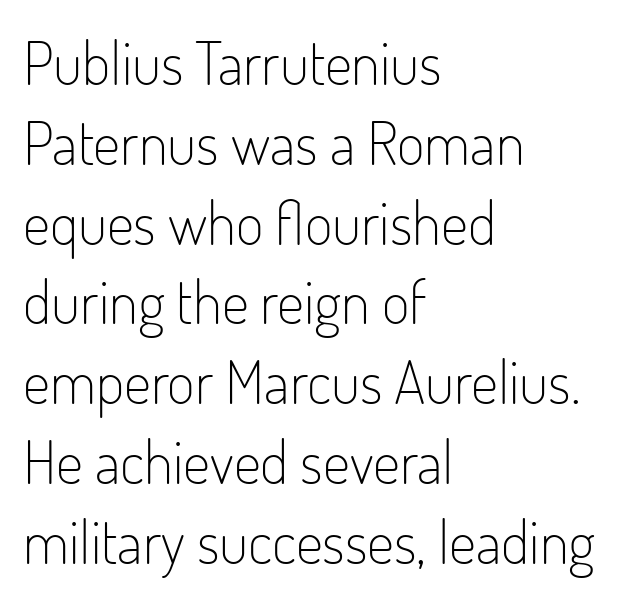
A typesetter would call this zero additional tracking. This sample keeps an unexceptional amount of space between lines. The axis of the letterforms is exactly vertical. Note the varied advance widths — an 'i' is clearly narrower than an 'm'. The passage is arranged the way most books set body copy — flush left. No feet cap the strokes, marking this as sans-serif type.
